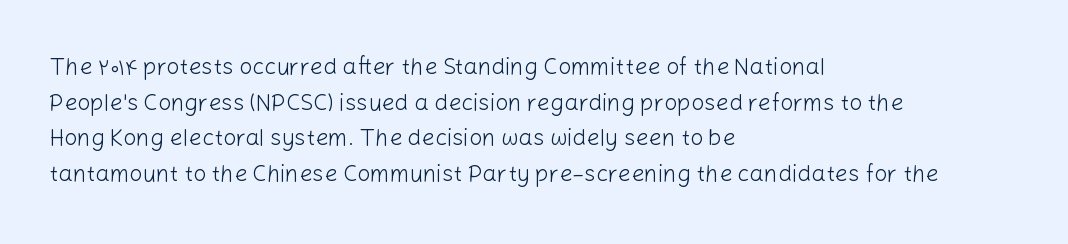
Q: Is the text bold? A: No.
Q: Is the text italic (slanted)? A: No, it is upright.
Q: Is the text underlined? A: No.
Q: How is the paragraph aligned? A: Left-aligned.
Q: Is the spacing between letters normal or unusually wide? A: Normal.
Q: Is the spacing between lines tight, normal or loose? A: Normal.
